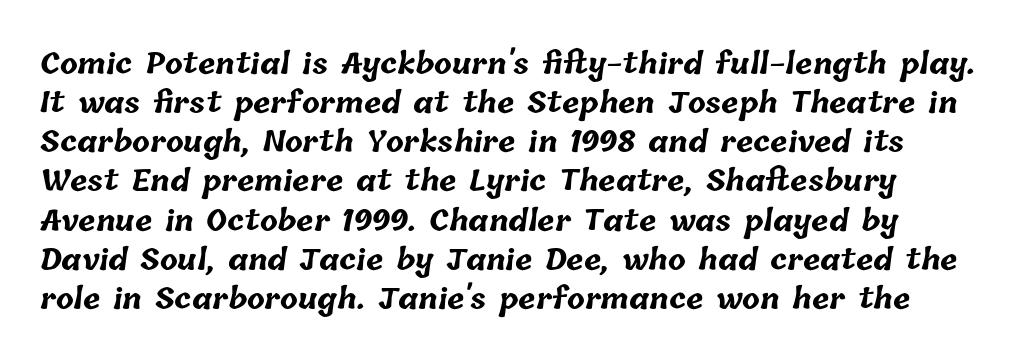
The image shows 29 px bold type; set normal line spacing (1.35x), normal letter spacing, not underlined; low stroke contrast and a medium x-height.
